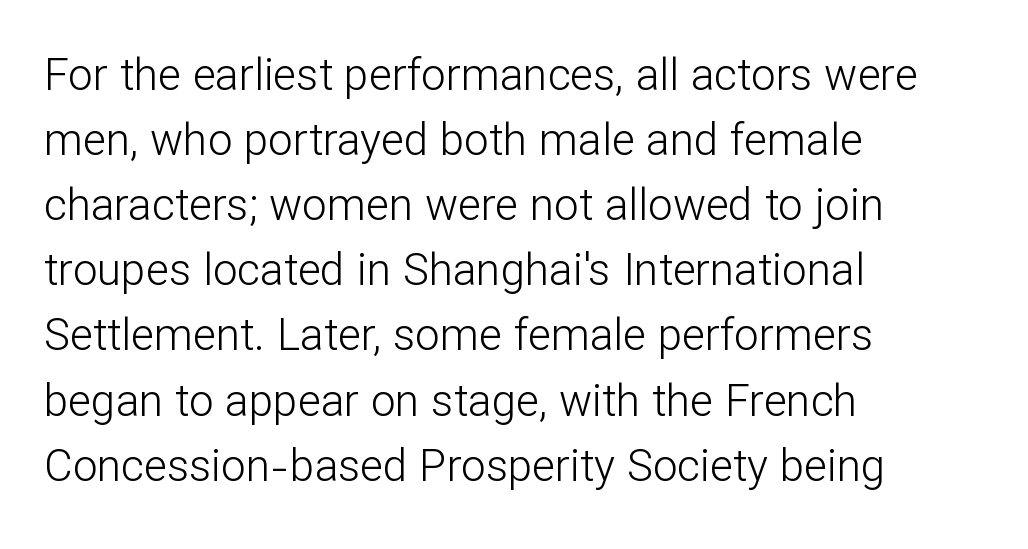
The image shows 44 px light sans-serif type, upright; set left-aligned, normal line spacing (1.48x), normal letter spacing, not underlined; low stroke contrast and a medium x-height.
